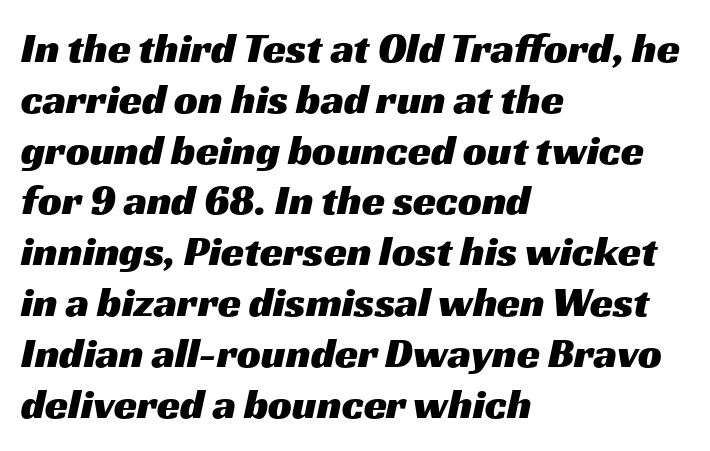
The image shows 42 px wide sans-serif type; set left-aligned, line spacing 1.21x, normal letter spacing, not underlined; medium stroke contrast and a medium x-height.
